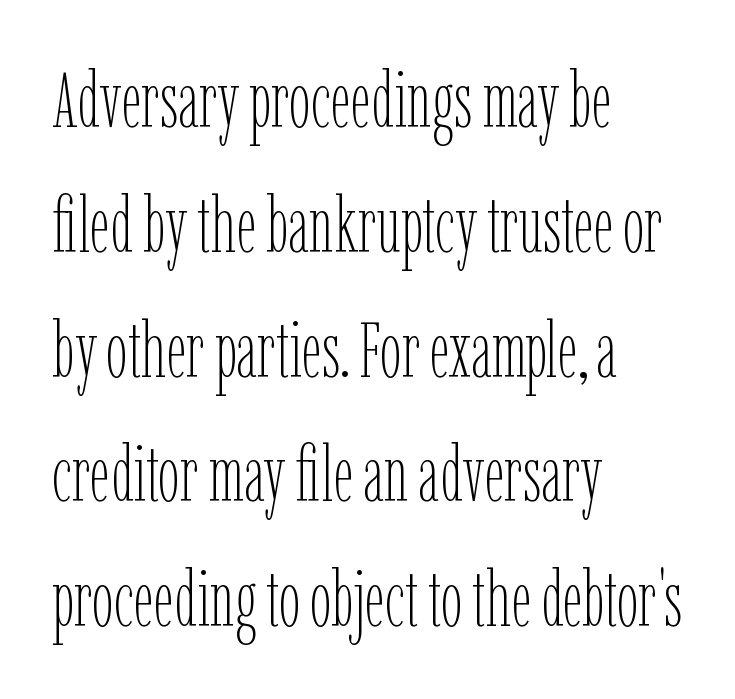
{"italic": "no", "bold": "no", "weight": "thin", "width": "condensed", "stroke_contrast": "low", "x_height": "medium", "monospaced": "no", "underline": "no", "align": "left", "line_spacing": "normal", "line_spacing_ratio": 1.6, "letter_spacing": "normal", "letter_spacing_em": 0.0, "glyph_px": 78}
